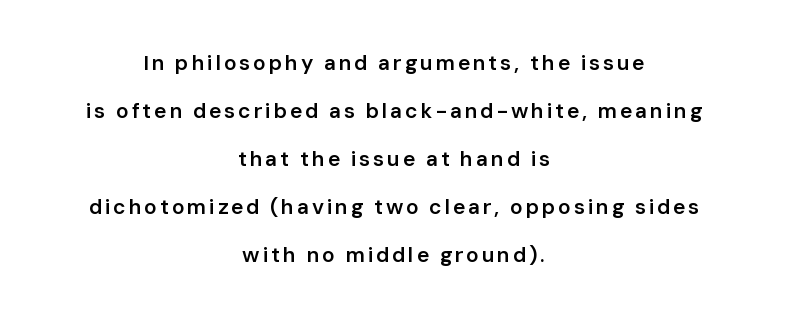
Q: Is the text bold? A: Semi-bold.
Q: Is the text italic (slanted)? A: No, it is upright.
Q: Is the text underlined? A: No.
Q: How is the paragraph aligned? A: Centered.
Q: Is the spacing between lines tight, normal or loose? A: Loose.
